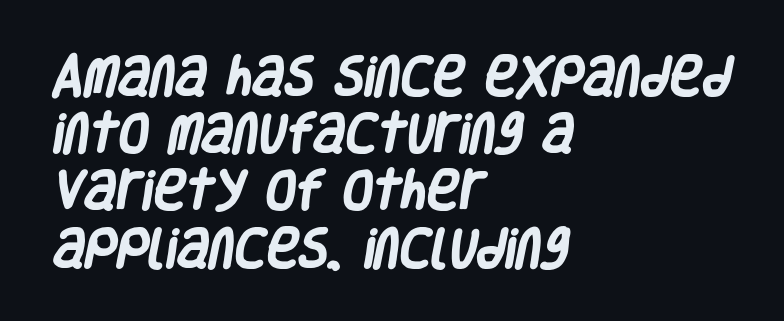
Q: Is the text bold? A: Yes.
Q: Is the typeface a serif or a sans-serif typeface? A: Sans-serif.
Q: Is the text underlined? A: No.
Q: How is the paragraph aligned? A: Left-aligned.
Q: Is the spacing between letters normal or unusually wide? A: Normal.
Q: Is the spacing between lines tight, normal or loose? A: Normal.
Q: Width (condensed, normal, or wide)? A: Condensed.
Q: Stroke contrast? A: Low.
Q: x-height? A: Large.
Q: Monospaced? A: No.
